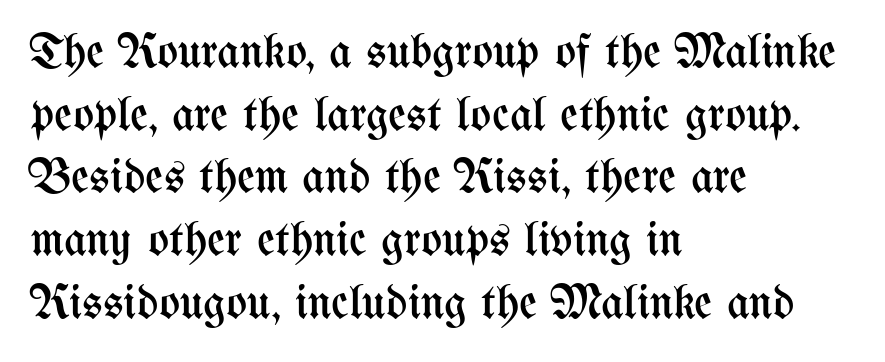
Short and long lines alike share a common starting point at left. This sample has the flowing, uneven cadence of proportional lettering. Interline gaps are of average width in this sample. The letters sit at their default tracking, neither squeezed nor spread. Underlining? Definitely not there.
